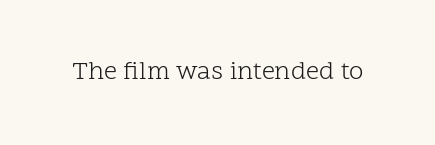
{"italic": "no", "bold": "no", "underline": "no", "letter_spacing": "normal", "letter_spacing_em": 0.0, "glyph_px": 26}
